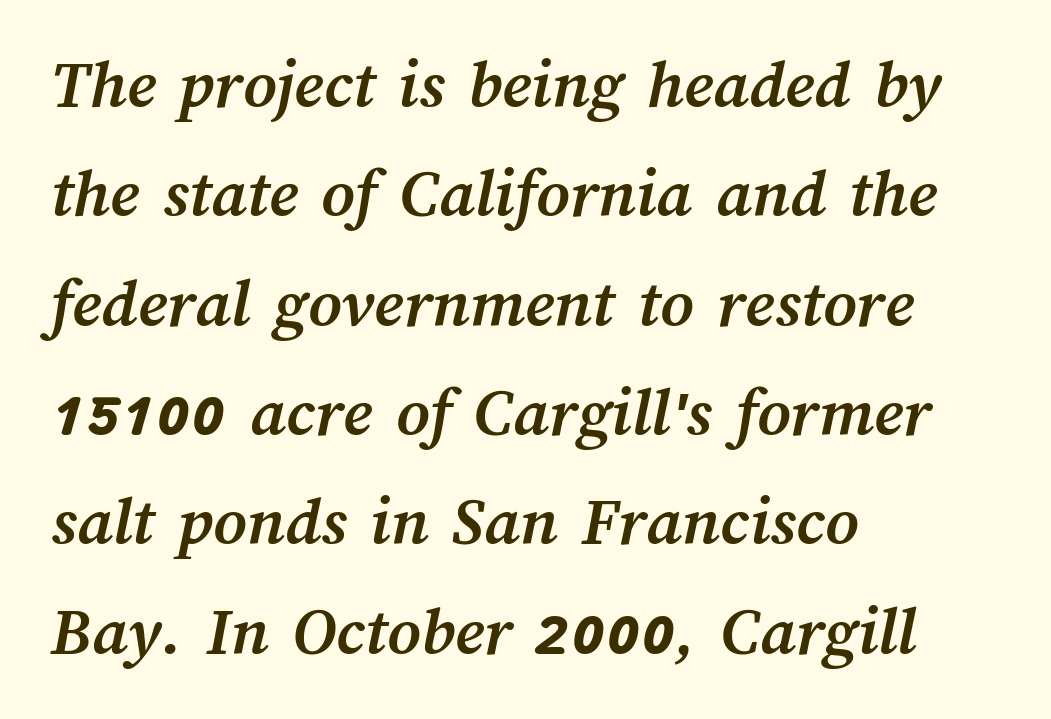
The typesetting leans heavy: a genuine bold. Tracking here is standard; glyphs follow each other at the usual distance. The space beneath each line is pristine and unruled. Looks like regular typesetting: each glyph gets only the width it needs. Every row of glyphs begins at an identical x-position on the left. Leading matches the norm, producing a regular column.
